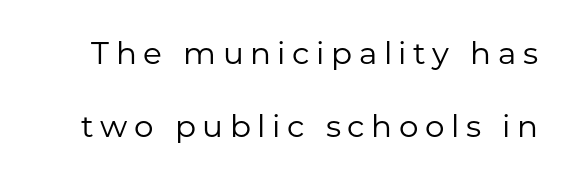
The image shows 31 px regular-weight sans-serif type, upright; set loose line spacing (2.36x), unusually wide letter spacing (+0.21 em), not underlined; low stroke contrast and a medium x-height.
